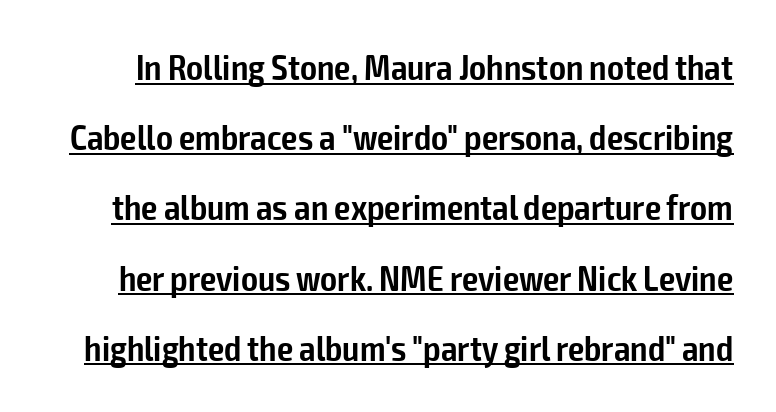
The typesetter has applied underlining to the passage shown. This rendering employs a face without finishing strokes, i.e., a sans-serif. Typographic density is moderately raised because the face is semibold. Proportional: the letters do not fall into vertical columns. Honestly, the letter spacing is just normal — you wouldn't notice it. Vertical spacing — loose.
